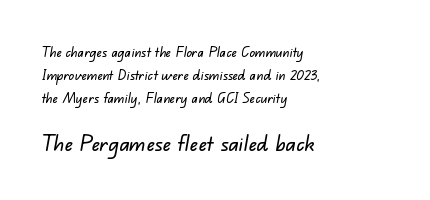
The image shows 22 px text type; set left-aligned, normal line spacing (1.64x), normal letter spacing, not underlined; the second (bottom) block is 1.57x larger.
